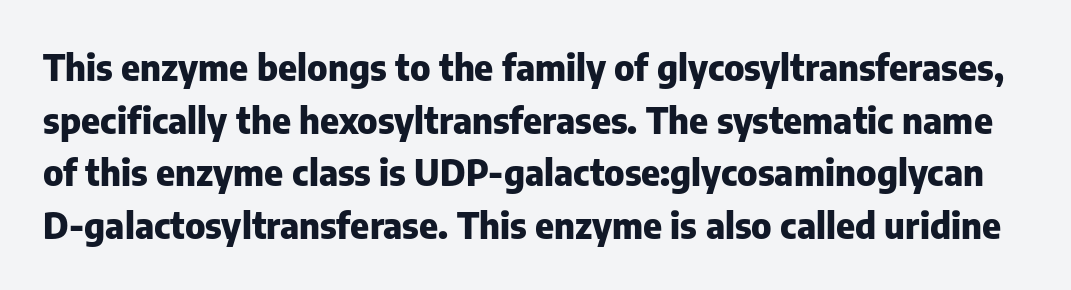
The image shows 36 px heavy sans-serif type, upright; set normal line spacing (1.46x), normal letter spacing, not underlined; low stroke contrast and a medium x-height.
